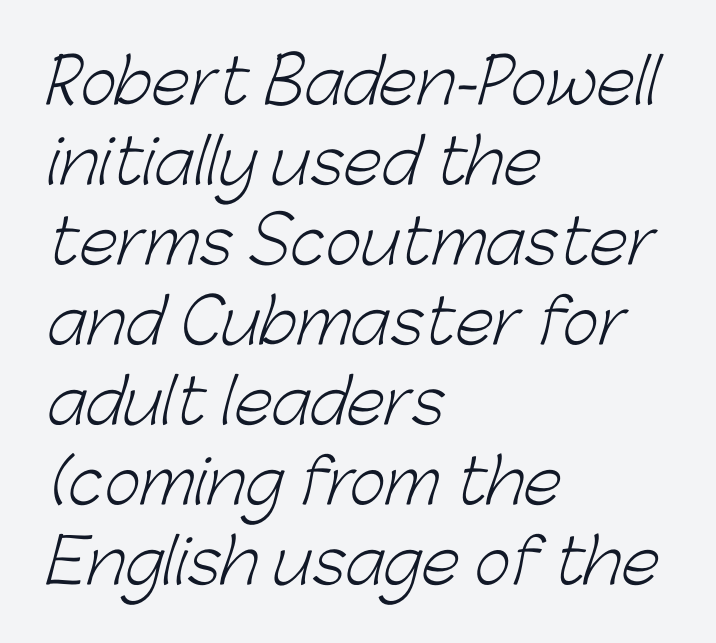
The image shows 62 px light sans-serif type; set left-aligned, normal line spacing (1.29x), normal letter spacing, not underlined; low stroke contrast and a medium x-height.
